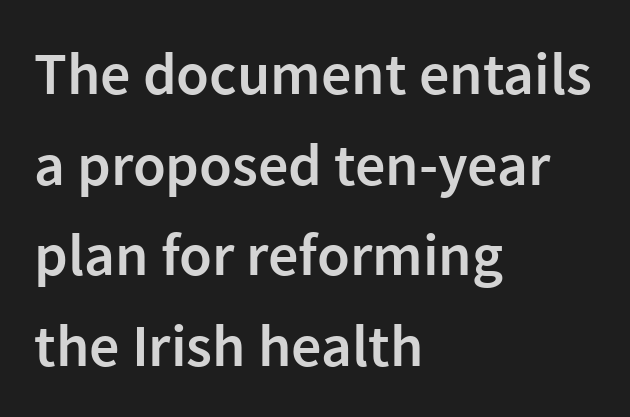
Compared with typical body copy, the letter spacing here is the same. In terms of weight, the rendering is demibold, just under bold. The face used here is a sans, in the tradition of grotesques and geometrics. A roman cut, with each character standing at attention. Clear beneath every line of the passage.
